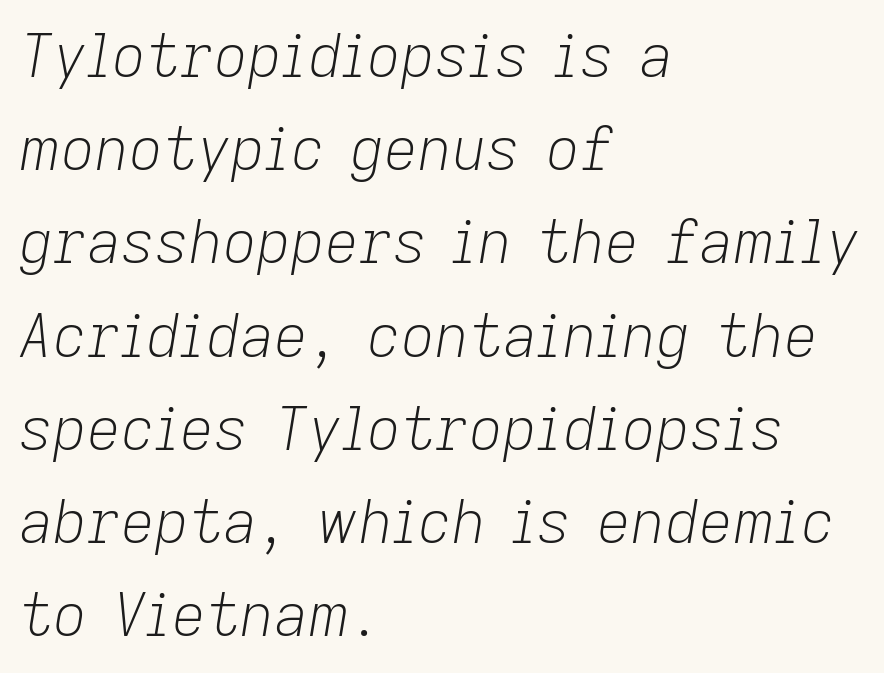
The image shows 59 px light type, italic (leaning right); set left-aligned, normal line spacing (1.58x), normal letter spacing, not underlined; low stroke contrast and a medium x-height.
